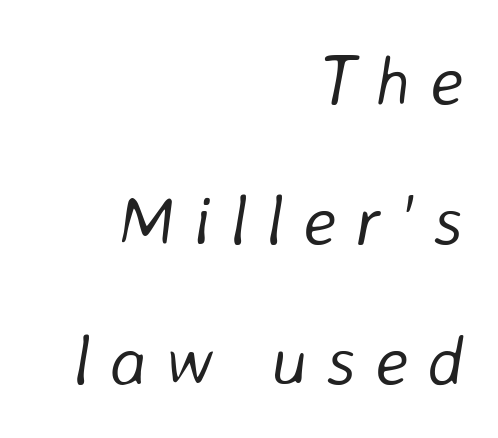
The image shows 70 px light type, italic (leaning right); set right-aligned, loose line spacing (2.0x), unusually wide letter spacing (+0.26 em), not underlined; low stroke contrast and a medium x-height.
